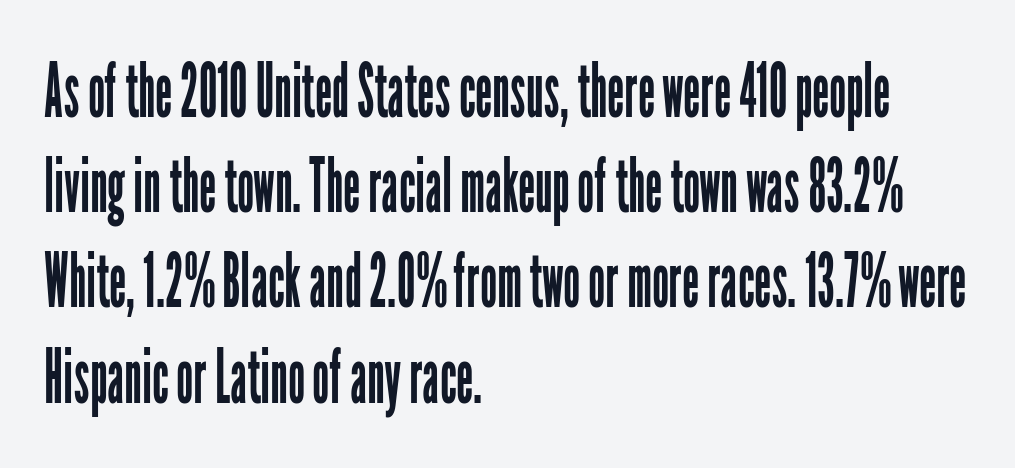
{"serif": "no", "italic": "no", "bold": "no", "weight": "regular", "width": "condensed", "stroke_contrast": "low", "x_height": "medium", "monospaced": "no", "underline": "no", "align": "left", "line_spacing": "normal", "line_spacing_ratio": 1.27, "letter_spacing": "normal", "letter_spacing_em": 0.0, "glyph_px": 75}
